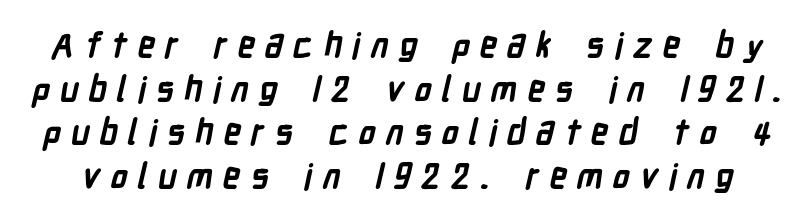
The designer went with a sans here, leaving each stem footless. Horizontal bands of white between lines are of average thickness. Thick stems and heavy bowls — unmistakably bold. Think of a printed novel: that variable character pitch is what you see here. Just letters on the line, the space beneath them empty.
